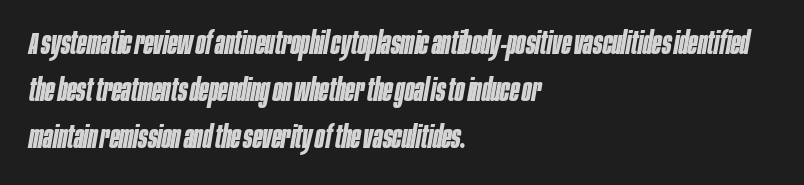
The image shows 31 px bold, condensed type, italic (leaning right); set left-aligned, normal line spacing (1.51x), normal letter spacing, not underlined; low stroke contrast and a large x-height.
